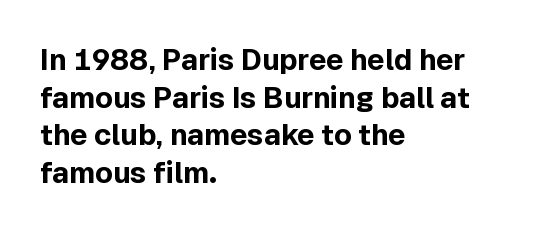
The glyphs have the mass of a bold cut. Spacing verdict: proportional, widths tailored to each character. Regarding serifs, this sample does without them. Layout note: lines flush left.
